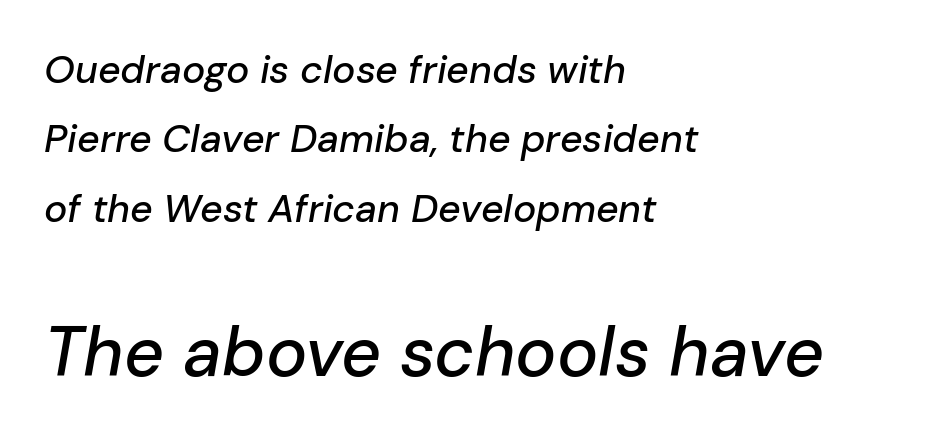
The image shows 69 px text type, italic (leaning right); set left-aligned, line spacing 1.78x, normal letter spacing, not underlined; the second (bottom) block is 1.77x larger; low stroke contrast and a medium x-height.
